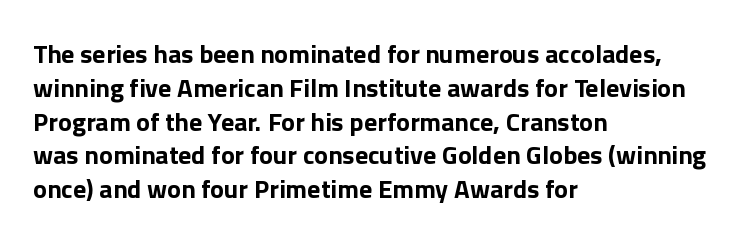
The image shows 26 px bold type, upright; set left-aligned, normal line spacing (1.3x), normal letter spacing, not underlined.
